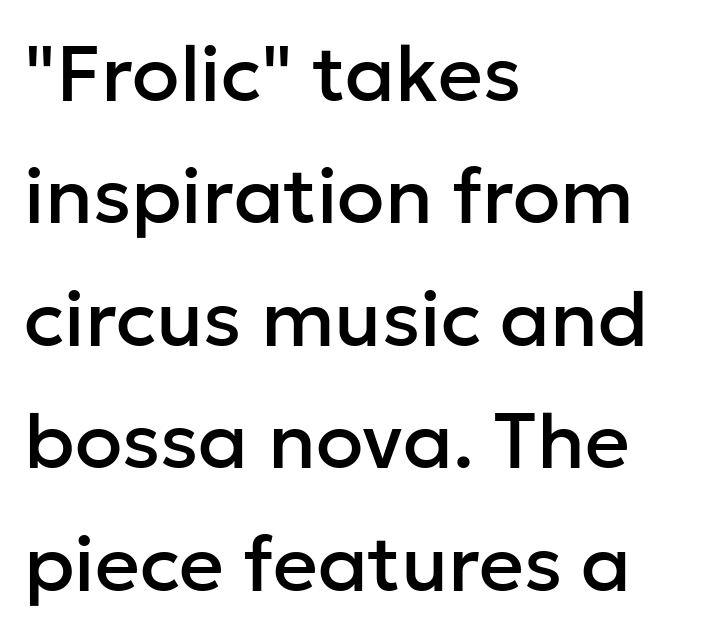
{"serif": "no", "italic": "no", "width": "normal", "stroke_contrast": "low", "x_height": "medium", "monospaced": "no", "underline": "no", "align": "left", "line_spacing": "normal", "line_spacing_ratio": 1.57, "letter_spacing": "normal", "letter_spacing_em": 0.0, "glyph_px": 78}
